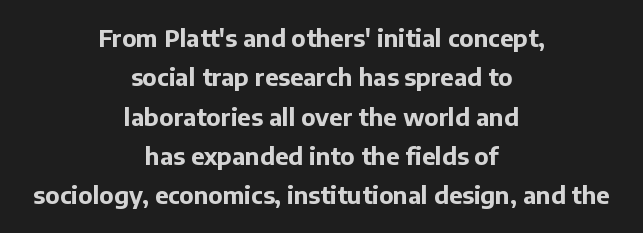
Q: Is the text bold? A: Yes.
Q: Is the text italic (slanted)? A: No, it is upright.
Q: Is the text underlined? A: No.
Q: How is the paragraph aligned? A: Centered.
Q: Is the spacing between letters normal or unusually wide? A: Normal.
Q: Is the spacing between lines tight, normal or loose? A: Normal.
